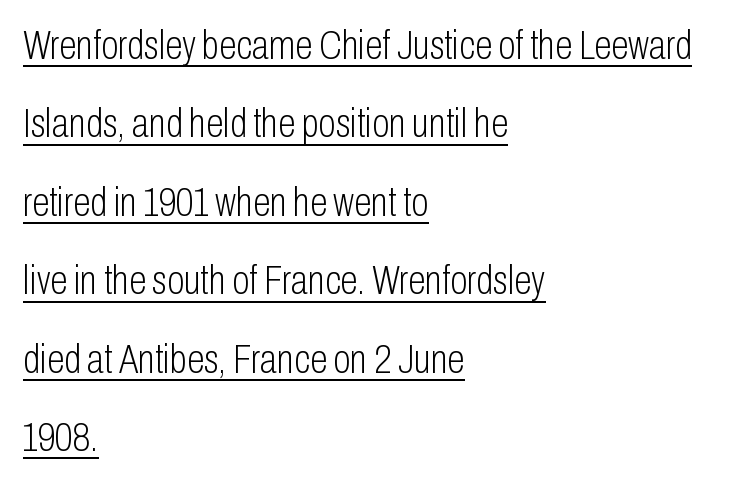
The image shows 40 px light, condensed sans-serif type, upright; set left-aligned, loose line spacing (1.96x), normal letter spacing, underlined; low stroke contrast and a medium x-height.
